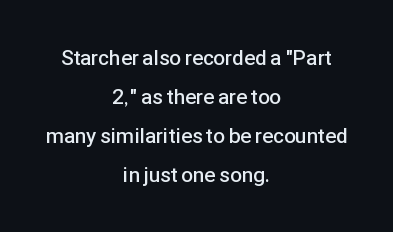
Tall strokes in this sample are plumb rather than angled. Each glyph is drawn with semibold strokes, heavier than normal yet not fully bold. Spacing between characters is what you'd get straight out of the box. The typesetter chose a symmetrical, centered arrangement here. Rule under the text: the space is simply empty.
